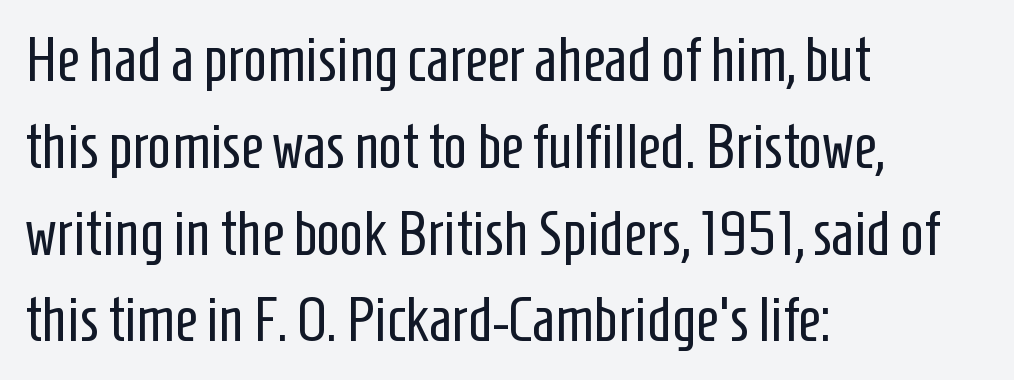
Q: Is the text bold? A: No.
Q: Is the text italic (slanted)? A: No, it is upright.
Q: Is the typeface a serif or a sans-serif typeface? A: Sans-serif.
Q: Is the text underlined? A: No.
Q: How is the paragraph aligned? A: Left-aligned.
Q: Is the spacing between letters normal or unusually wide? A: Normal.
Q: Is the spacing between lines tight, normal or loose? A: Normal.
Q: Width (condensed, normal, or wide)? A: Condensed.
Q: Stroke contrast? A: Low.
Q: x-height? A: Medium.
Q: Monospaced? A: No.
